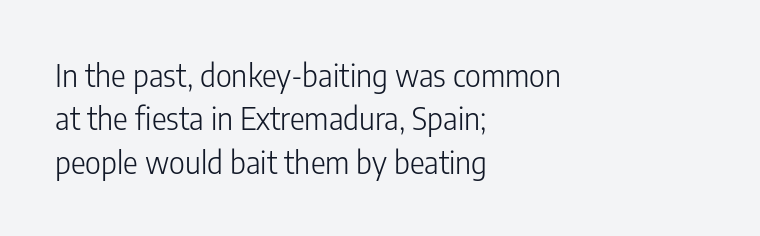
Horizontal alignment here is leftward, the default for most running prose. To sum up the face: it is a sans, with no serifs. The block of text has a typical density, with ordinary space between rows. Ordinary non-slanted type is in use. The words here are not underlined.
